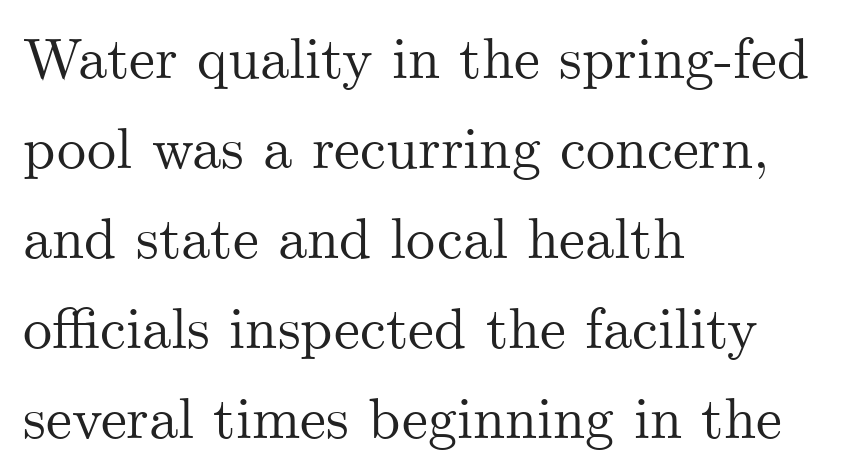
{"serif": "yes", "italic": "no", "width": "normal", "stroke_contrast": "medium", "x_height": "small", "monospaced": "no", "underline": "no", "align": "left", "line_spacing": "normal", "line_spacing_ratio": 1.55, "letter_spacing": "normal", "letter_spacing_em": 0.0, "glyph_px": 58}
